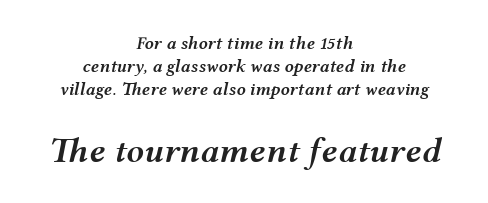
Yep, that's italic — everything's leaning. Each glyph is drawn with semibold strokes, heavier than normal yet not fully bold. Horizontal bands of white between lines are of average thickness. The gap between lines stays unmarked.
